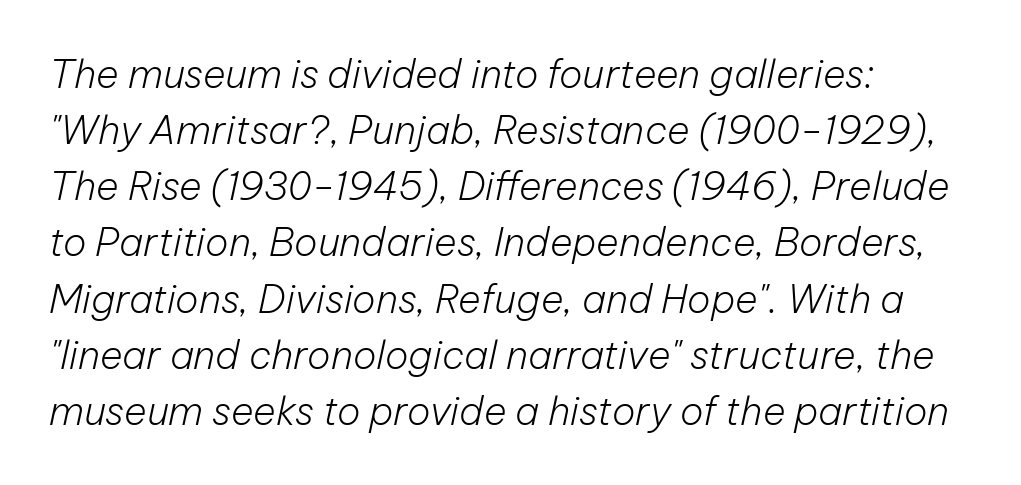
{"italic": "yes", "lean": "right", "slant_degrees": 12, "bold": "no", "weight": "light", "width": "normal", "stroke_contrast": "low", "x_height": "medium", "monospaced": "no", "underline": "no", "align": "left", "line_spacing": "normal", "line_spacing_ratio": 1.44, "letter_spacing": "normal", "letter_spacing_em": 0.0, "glyph_px": 39}
